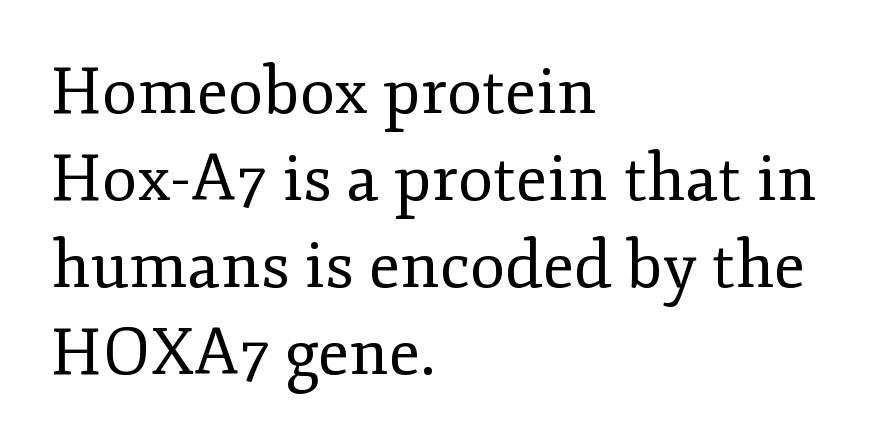
Q: Is the text bold? A: No.
Q: Is the text italic (slanted)? A: No, it is upright.
Q: Is the typeface a serif or a sans-serif typeface? A: Serif.
Q: Is the text underlined? A: No.
Q: How is the paragraph aligned? A: Left-aligned.
Q: Is the spacing between letters normal or unusually wide? A: Normal.
Q: Is the spacing between lines tight, normal or loose? A: Normal.
Q: Width (condensed, normal, or wide)? A: Normal.
Q: Stroke contrast? A: Low.
Q: x-height? A: Small.
Q: Monospaced? A: No.
